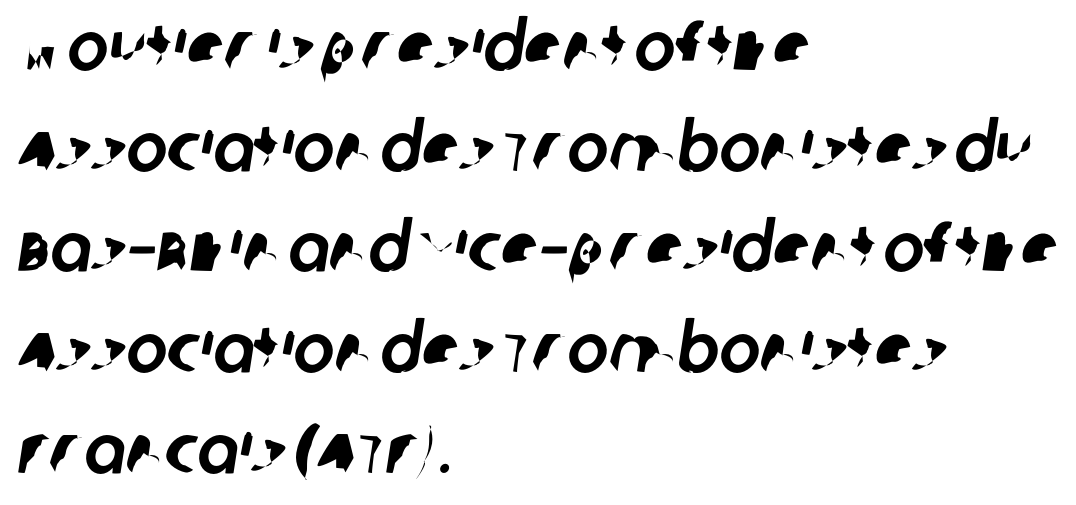
{"serif": "no", "width": "normal", "stroke_contrast": "low", "x_height": "large", "monospaced": "no", "underline": "no", "align": "left", "line_spacing": "normal", "line_spacing_ratio": 1.46, "letter_spacing": "normal", "letter_spacing_em": 0.0, "glyph_px": 69}
